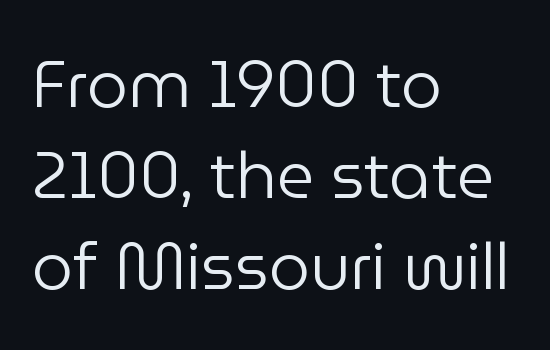
Q: Is the text bold? A: No.
Q: Is the text italic (slanted)? A: No, it is upright.
Q: Is the typeface a serif or a sans-serif typeface? A: Sans-serif.
Q: Is the text underlined? A: No.
Q: How is the paragraph aligned? A: Left-aligned.
Q: Is the spacing between letters normal or unusually wide? A: Normal.
Q: Is the spacing between lines tight, normal or loose? A: Normal.
Q: Width (condensed, normal, or wide)? A: Normal.
Q: Stroke contrast? A: Low.
Q: x-height? A: Medium.
Q: Monospaced? A: No.
